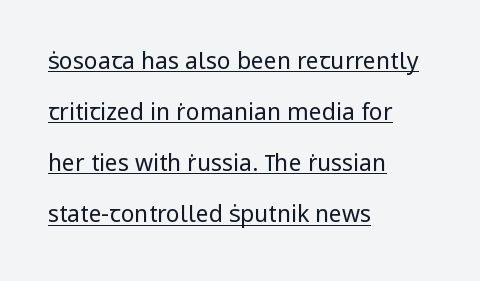
The image shows 23 px text type, upright; set left-aligned, loose line spacing (2.22x), normal letter spacing, underlined.
